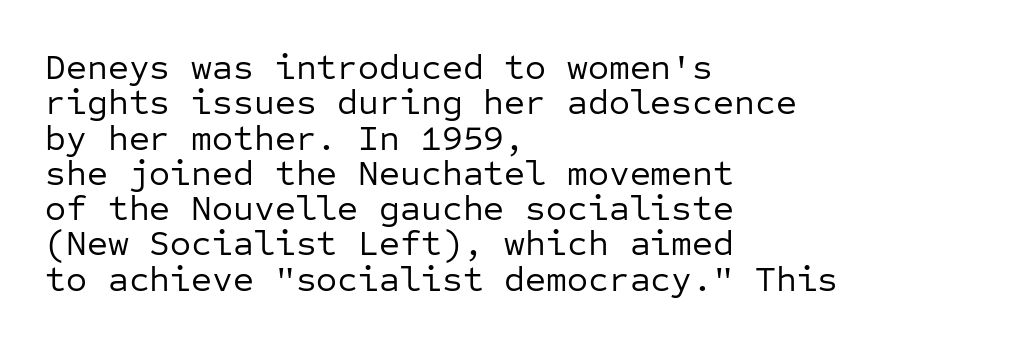
Q: Is the text bold? A: No.
Q: Is the text italic (slanted)? A: No, it is upright.
Q: Is the typeface a serif or a sans-serif typeface? A: Sans-serif.
Q: Is the text underlined? A: No.
Q: How is the paragraph aligned? A: Left-aligned.
Q: Is the spacing between letters normal or unusually wide? A: Normal.
Q: Is the spacing between lines tight, normal or loose? A: Tight.
Q: Width (condensed, normal, or wide)? A: Normal.
Q: Stroke contrast? A: Low.
Q: x-height? A: Medium.
Q: Monospaced? A: Yes.
